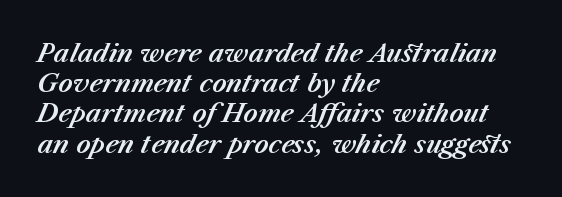
Q: Is the text italic (slanted)? A: Yes, it leans right by about 23 degrees.
Q: Is the text underlined? A: No.
Q: How is the paragraph aligned? A: Left-aligned.
Q: Is the spacing between letters normal or unusually wide? A: Normal.
